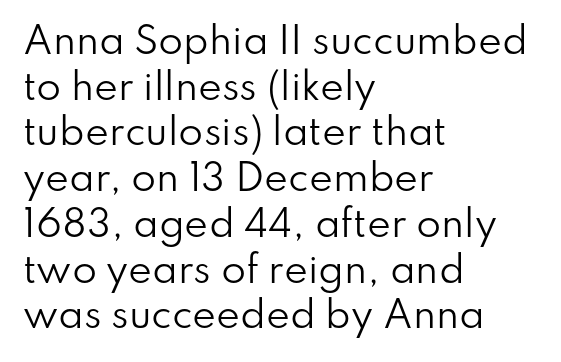
Q: Is the text bold? A: No.
Q: Is the text italic (slanted)? A: No, it is upright.
Q: Is the typeface a serif or a sans-serif typeface? A: Sans-serif.
Q: Is the text underlined? A: No.
Q: How is the paragraph aligned? A: Left-aligned.
Q: Is the spacing between letters normal or unusually wide? A: Normal.
Q: Is the spacing between lines tight, normal or loose? A: Normal.
Q: Width (condensed, normal, or wide)? A: Normal.
Q: Stroke contrast? A: Low.
Q: x-height? A: Small.
Q: Monospaced? A: No.
